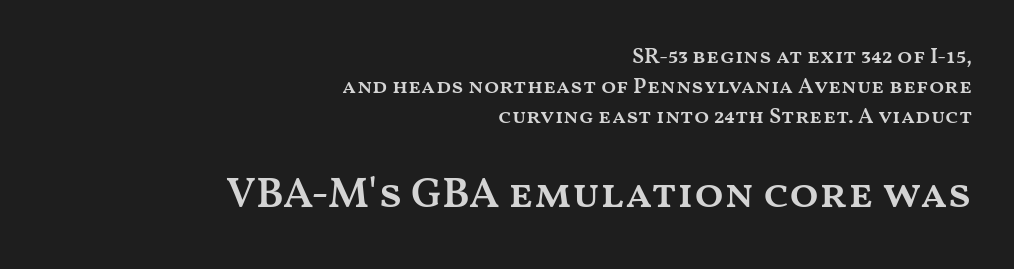
{"italic": "no", "bold": "semi", "weight": "semibold", "width": "wide", "stroke_contrast": "medium", "x_height": "medium", "monospaced": "no", "underline": "no", "align": "right", "line_spacing": "normal", "line_spacing_ratio": 1.36, "letter_spacing": "normal", "letter_spacing_em": 0.0, "larger_block": "second", "size_ratio": 1.95, "glyph_px": 43}
